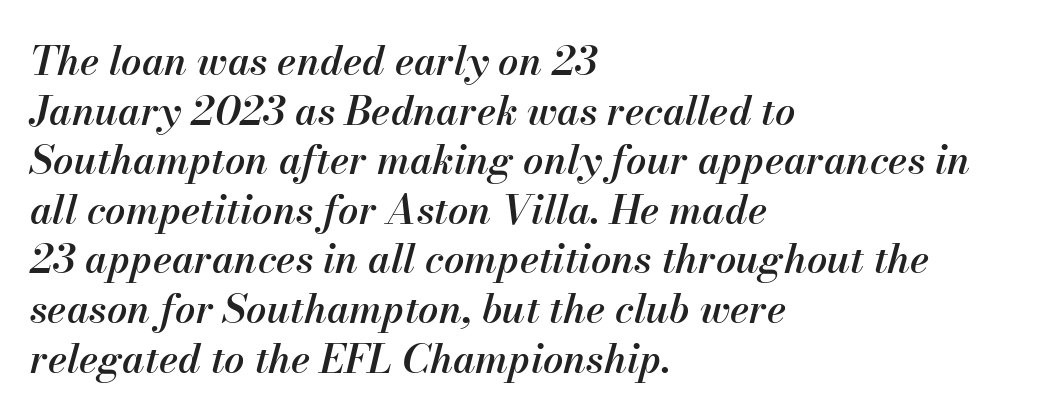
The image shows 40 px semibold type, italic (leaning right); set left-aligned, line spacing 1.24x, normal letter spacing, not underlined; medium stroke contrast and a small x-height.
